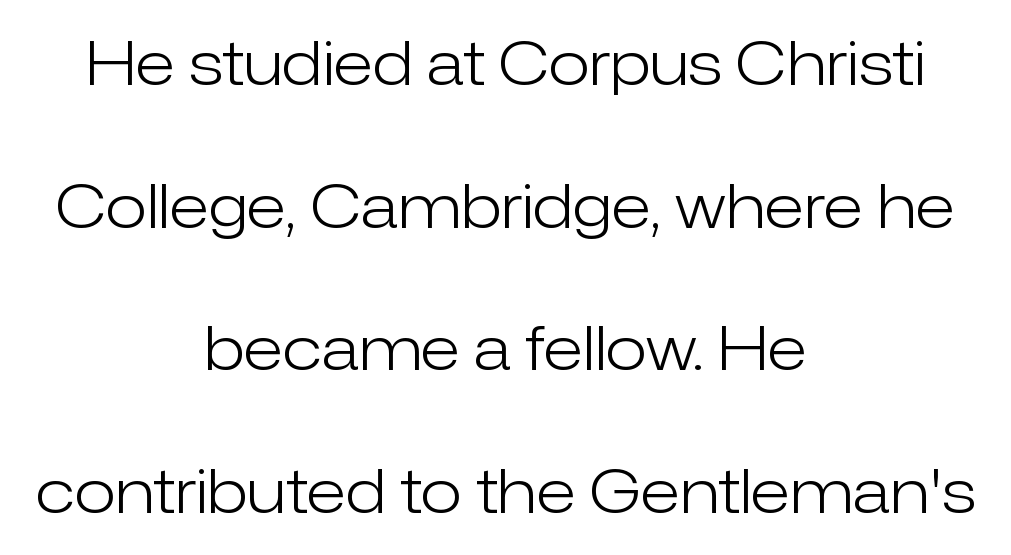
Unlike a traditional serif, this face leaves its strokes unadorned. A typesetter would call this proportional, since set widths differ per character. How are the letters spaced? Ordinarily, with no added tracking. A typesetter would call this leading open, well beyond the default. Check under the words: just untouched page.
